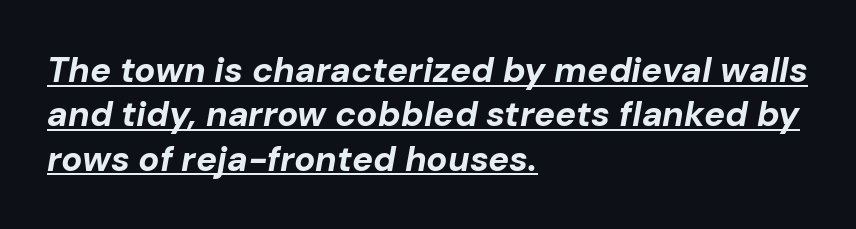
{"italic": "yes", "lean": "right", "slant_degrees": 10, "bold": "yes", "weight": "bold", "width": "normal", "stroke_contrast": "low", "x_height": "medium", "monospaced": "no", "underline": "yes", "align": "left", "line_spacing": "normal", "line_spacing_ratio": 1.27, "letter_spacing": "normal", "letter_spacing_em": 0.0, "glyph_px": 35}
